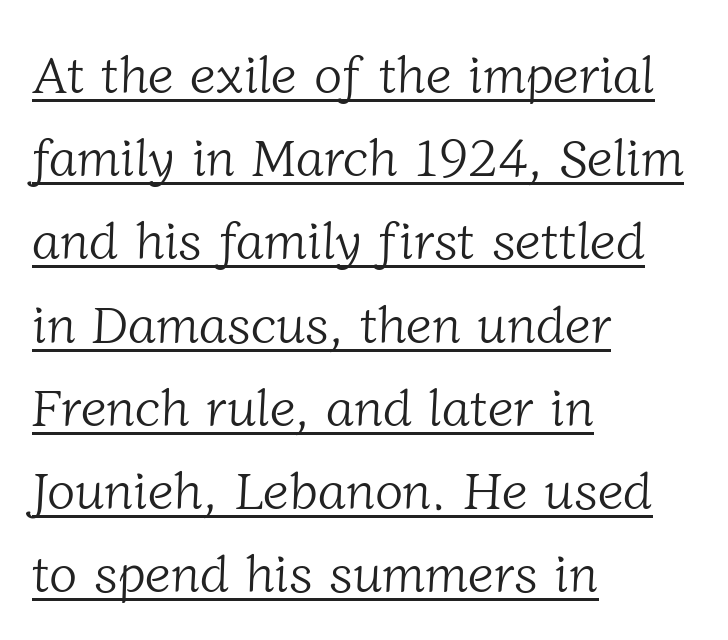
The image shows 52 px light serif type; set left-aligned, normal line spacing (1.6x), normal letter spacing, underlined; low stroke contrast and a medium x-height.
